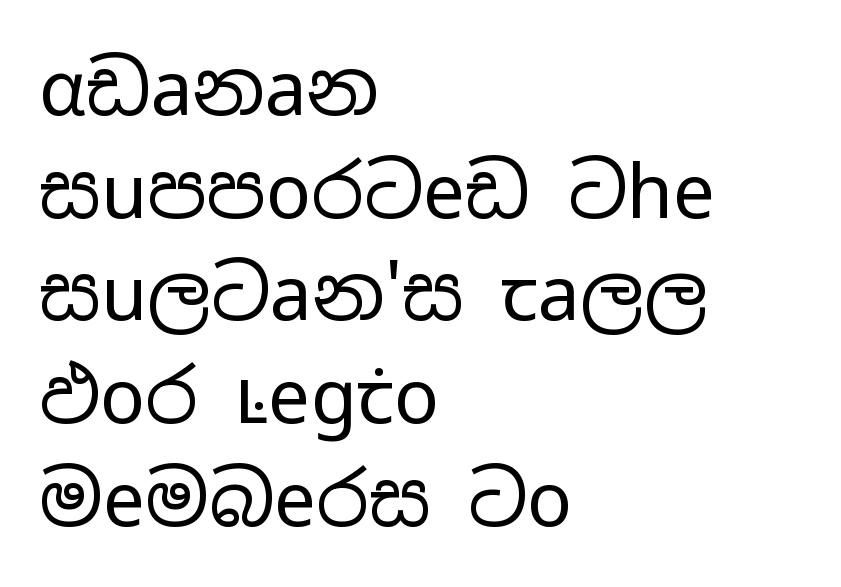
Is this a sans? Yes — the strokes have no serifs. Line beginnings align vertically; line endings do not. You could call the tracking neutral — neither tight nor loose. Is this a fixed-width face? No — the glyphs have proportional, varying widths.
